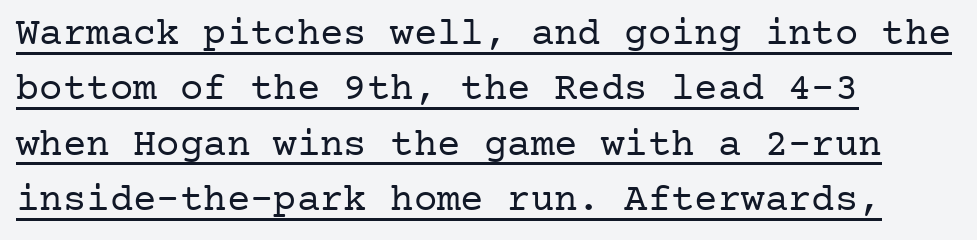
The passage shown has conventional tracking throughout. Tall strokes in this sample are plumb rather than angled. Descenders here cross a horizontal rule under the line. The designer went with a serif here, giving each stem small feet.
